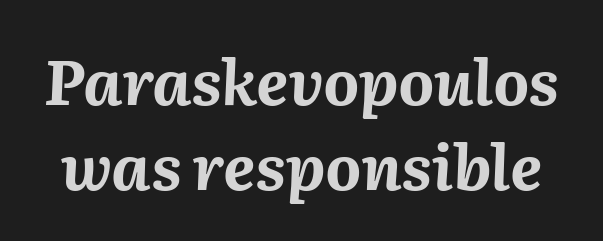
{"italic": "yes", "lean": "right", "slant_degrees": 2, "bold": "yes", "weight": "bold", "width": "normal", "stroke_contrast": "medium", "x_height": "medium", "monospaced": "no", "underline": "no", "line_spacing": "normal", "line_spacing_ratio": 1.37, "letter_spacing": "normal", "letter_spacing_em": 0.0, "glyph_px": 62}
